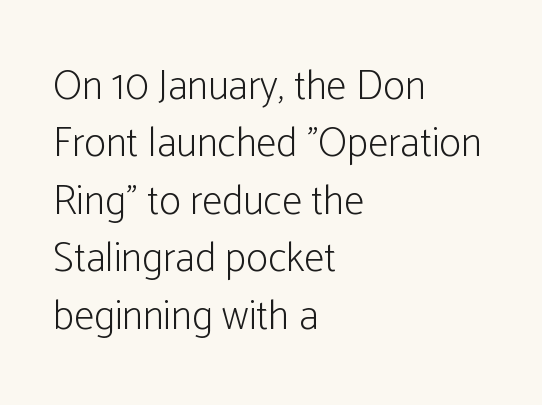
Q: Is the text bold? A: No.
Q: Is the text italic (slanted)? A: No, it is upright.
Q: Is the typeface a serif or a sans-serif typeface? A: Sans-serif.
Q: Is the text underlined? A: No.
Q: How is the paragraph aligned? A: Left-aligned.
Q: Is the spacing between letters normal or unusually wide? A: Normal.
Q: Is the spacing between lines tight, normal or loose? A: Normal.
Q: Width (condensed, normal, or wide)? A: Condensed.
Q: Stroke contrast? A: Low.
Q: x-height? A: Medium.
Q: Monospaced? A: No.
